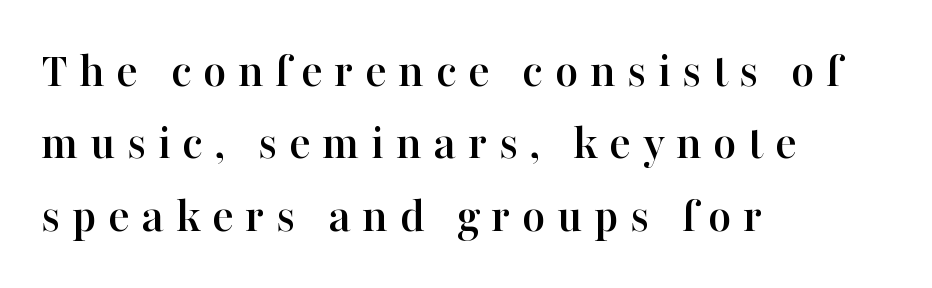
Compared with typical paragraphs, the rows here are spaced about the same. These lines have a slow, spaced-out rhythm from letter to letter. Serif or sans? Serif — the stroke terminals have little feet. No word sits above an underline. These lines are set flush left with a ragged right edge.
